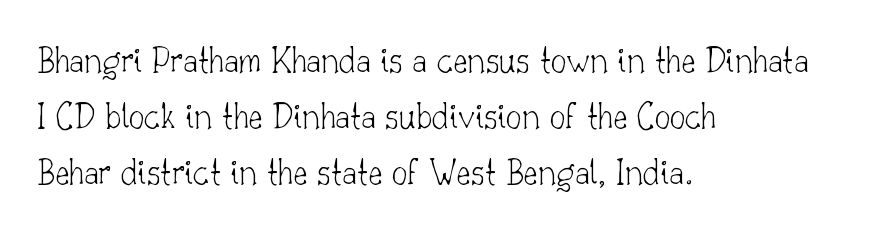
The image shows 39 px thin serif type, upright; set left-aligned, normal line spacing (1.44x), normal letter spacing, not underlined; low stroke contrast and a small x-height.
